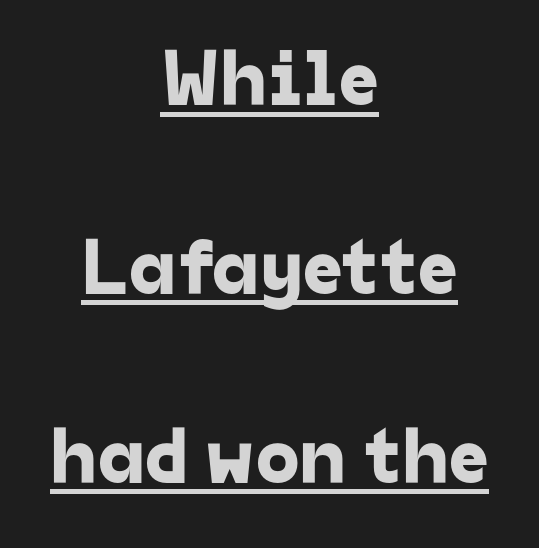
{"serif": "no", "width": "normal", "stroke_contrast": "low", "x_height": "medium", "monospaced": "no", "underline": "yes", "align": "center", "line_spacing": "loose", "line_spacing_ratio": 2.39, "letter_spacing": "normal", "letter_spacing_em": 0.0, "glyph_px": 79}
